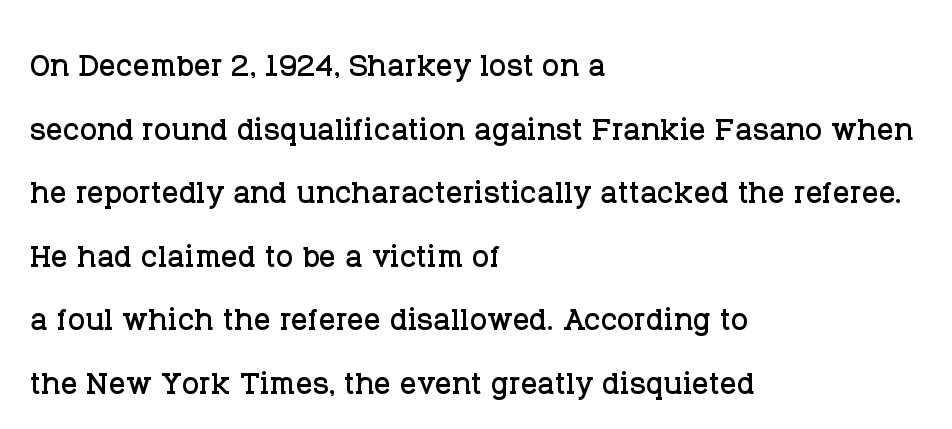
The passage is arranged the way most books set body copy — flush left. Unlike italic type, these characters show no tilt at all. Just letters on the line, the space beneath them empty. Characters follow at the spacing the type designer built in.
